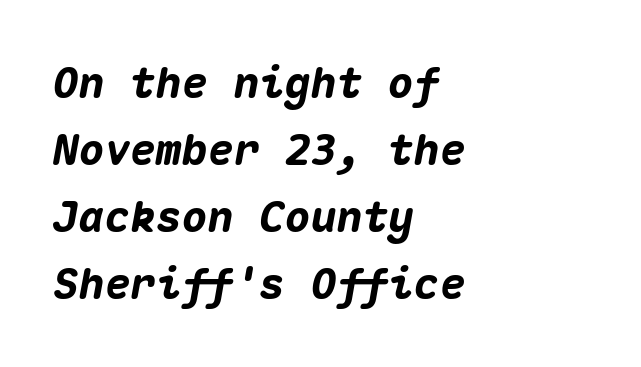
The image shows 43 px heavy type, italic (leaning right), monospaced; set left-aligned, normal line spacing (1.56x), normal letter spacing, not underlined; medium stroke contrast and a medium x-height.
